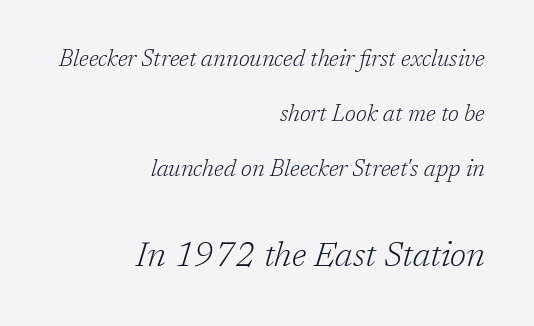
{"serif": "yes", "italic": "yes", "lean": "right", "slant_degrees": 17, "bold": "no", "weight": "light", "width": "normal", "stroke_contrast": "low", "x_height": "medium", "monospaced": "no", "underline": "no", "align": "right", "line_spacing": "loose", "line_spacing_ratio": 2.39, "letter_spacing": "normal", "letter_spacing_em": 0.0, "larger_block": "second", "size_ratio": 1.48, "glyph_px": 34}
